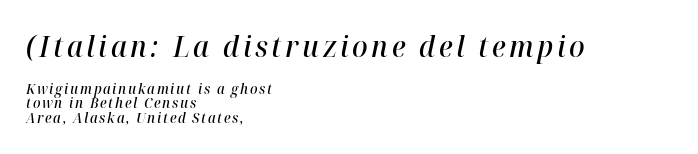
{"italic": "yes", "lean": "right", "slant_degrees": 12, "bold": "semi", "weight": "semibold", "width": "normal", "stroke_contrast": "high", "x_height": "medium", "monospaced": "no", "underline": "no", "align": "left", "line_spacing": "tight", "line_spacing_ratio": 1.03, "larger_block": "first", "size_ratio": 2.07, "glyph_px": 29}
